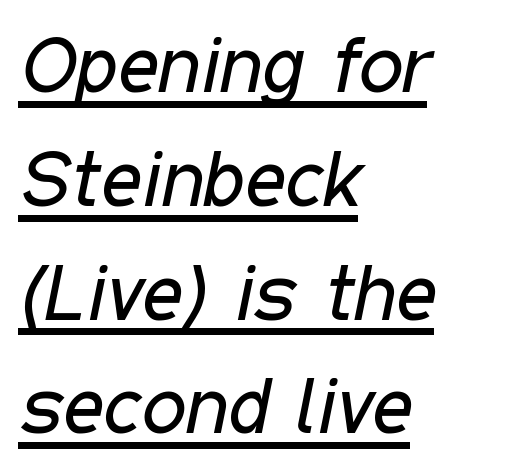
Notice how descenders clear the ascenders below comfortably — that's standard leading. Think of a printed novel: that variable character pitch is what you see here. Characters are canted at an angle relative to the baseline's perpendicular. Counters stay open thanks to moderate or lighter strokes.
